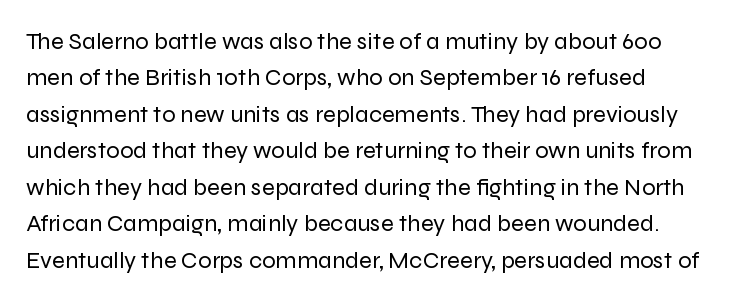
{"italic": "no", "bold": "no", "underline": "no", "line_spacing": "normal", "line_spacing_ratio": 1.52, "letter_spacing": "normal", "letter_spacing_em": 0.0, "glyph_px": 24}
